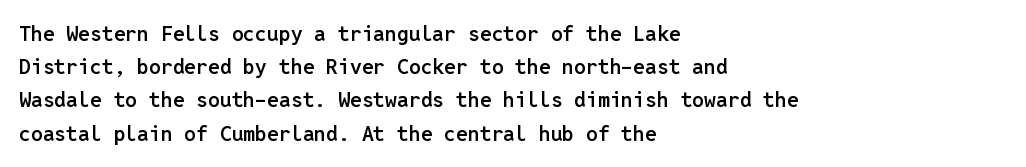
{"italic": "no", "bold": "semi", "underline": "no", "align": "left", "line_spacing": "normal", "line_spacing_ratio": 1.58, "letter_spacing": "normal", "letter_spacing_em": 0.0, "glyph_px": 21}
